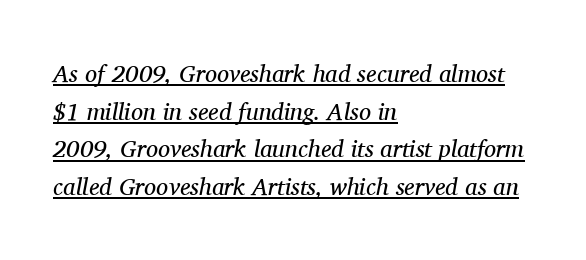
Students, observe: this is what conventionally led text looks like. Does extra space separate the letters? No, they use regular spacing. The typesetter chose a ragged-right arrangement here. The face looks like a standard text weight, possibly lighter. An italicized treatment has been applied to the whole sample.
